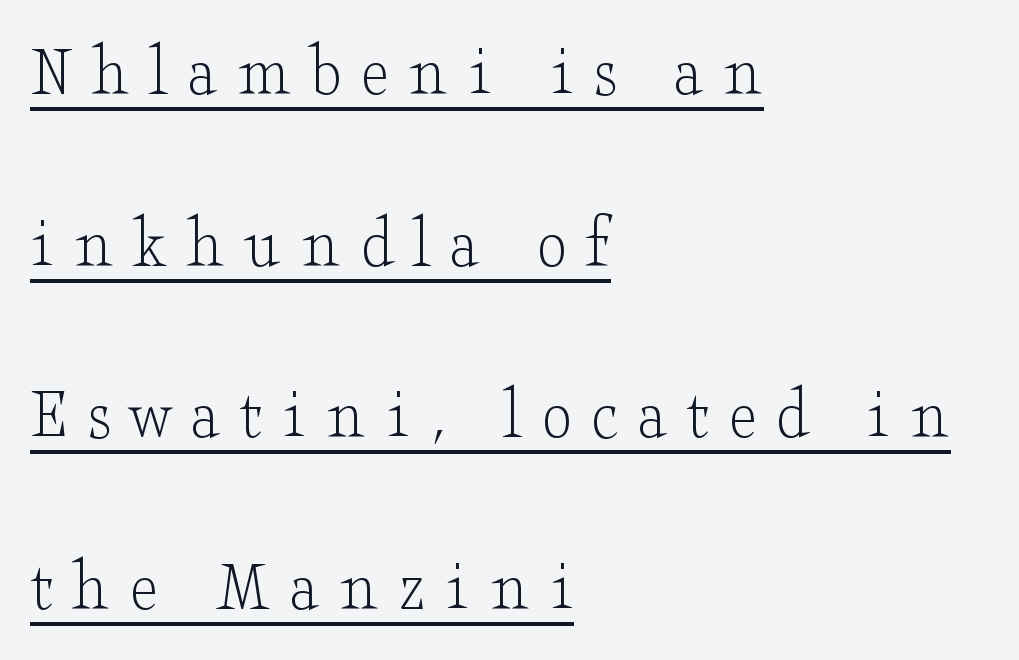
Q: Is the text bold? A: No.
Q: Is the text italic (slanted)? A: No, it is upright.
Q: Is the typeface a serif or a sans-serif typeface? A: Serif.
Q: Is the text underlined? A: Yes.
Q: How is the paragraph aligned? A: Left-aligned.
Q: Is the spacing between letters normal or unusually wide? A: Unusually wide.
Q: Is the spacing between lines tight, normal or loose? A: Loose.
Q: Width (condensed, normal, or wide)? A: Wide.
Q: Stroke contrast? A: Low.
Q: x-height? A: Small.
Q: Monospaced? A: No.
